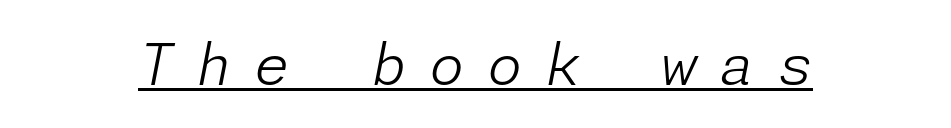
Q: Is the text bold? A: No.
Q: Is the text italic (slanted)? A: Yes, it leans right by about 11 degrees.
Q: Is the text underlined? A: Yes.
Q: Is the spacing between letters normal or unusually wide? A: Unusually wide.
Q: Width (condensed, normal, or wide)? A: Normal.
Q: Stroke contrast? A: Low.
Q: x-height? A: Medium.
